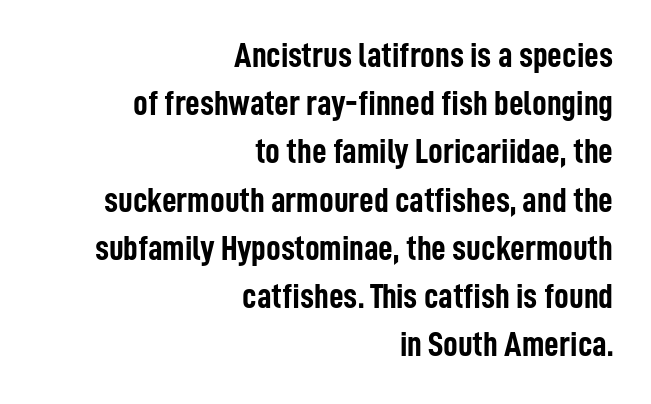
This sample uses plain, unmodified letter spacing. Caption: multi-line text, flush right, ragged left. Type style note: lacks serifs. The specimen omits any rule beneath the text block's lines.
